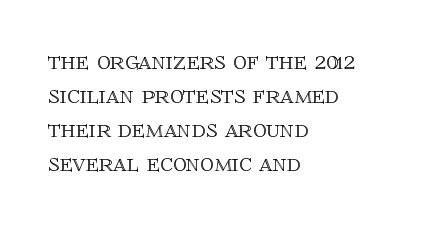
The image shows 27 px text type, upright; set left-aligned, normal line spacing (1.26x), normal letter spacing, not underlined.
